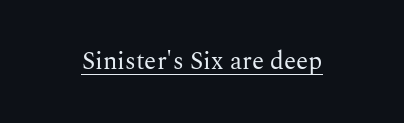
The letterforms sit at book weight or below. Posture: upright roman. Here the glyphs are tracked normally, forming tight word shapes. The words here are underlined.
